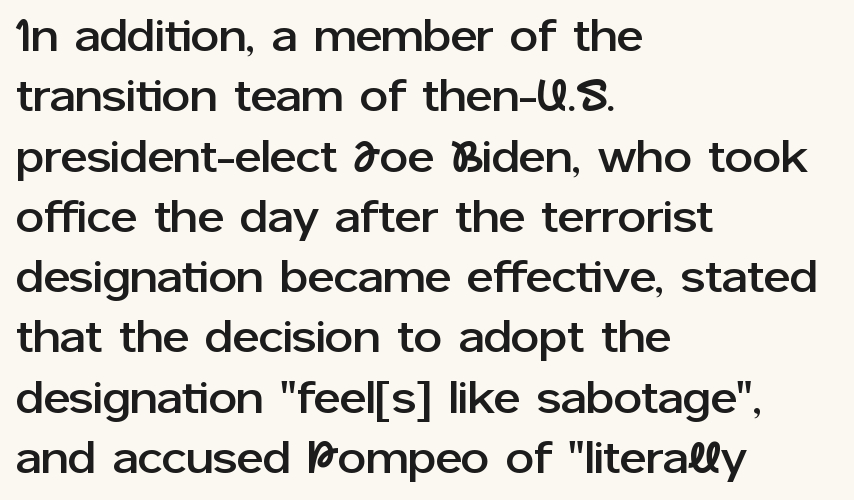
Q: Is the text italic (slanted)? A: No, it is upright.
Q: Is the typeface a serif or a sans-serif typeface? A: Sans-serif.
Q: Is the text underlined? A: No.
Q: How is the paragraph aligned? A: Left-aligned.
Q: Is the spacing between letters normal or unusually wide? A: Normal.
Q: Is the spacing between lines tight, normal or loose? A: Normal.
Q: Width (condensed, normal, or wide)? A: Normal.
Q: Stroke contrast? A: Low.
Q: x-height? A: Medium.
Q: Monospaced? A: No.
